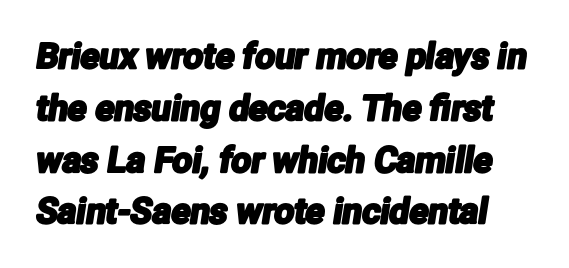
The image shows 35 px condensed sans-serif type; set normal line spacing (1.48x), normal letter spacing, not underlined; low stroke contrast and a medium x-height.
